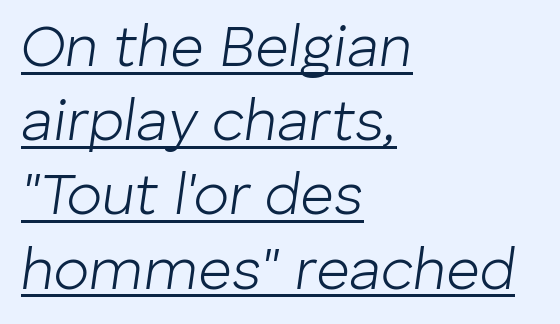
Characters are canted at an angle relative to the baseline's perpendicular. A typesetter would call this zero additional tracking. If you measured baseline to baseline, you'd find a middling distance. Stems here are at most as thick as an everyday book face. Alignment: flush left. This sample has the flowing, uneven cadence of proportional lettering.
